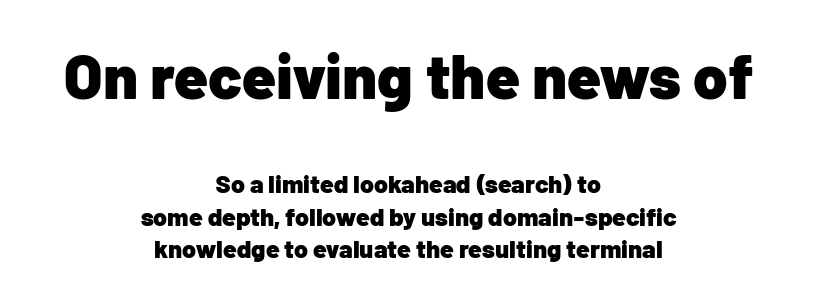
The image shows 62 px heavy sans-serif type, upright; set centered, normal line spacing (1.31x), normal letter spacing, not underlined; the first (top) block is 2.48x larger; low stroke contrast and a medium x-height.
